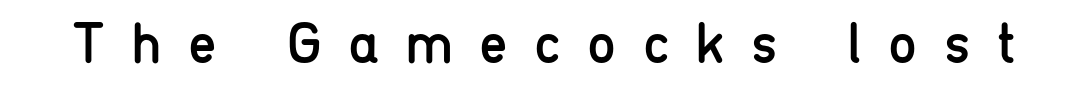
The image shows 58 px regular-weight, condensed sans-serif type, upright; set unusually wide letter spacing (+0.45 em), not underlined; low stroke contrast and a medium x-height.
